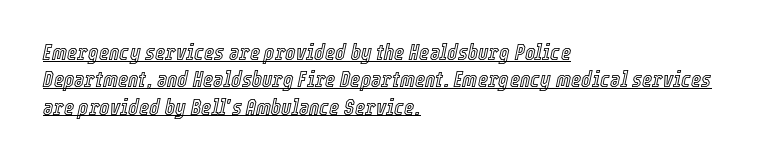
{"italic": "yes", "lean": "right", "slant_degrees": 12, "underline": "yes", "align": "left", "line_spacing_ratio": 1.24, "letter_spacing": "normal", "letter_spacing_em": 0.0, "glyph_px": 22}
